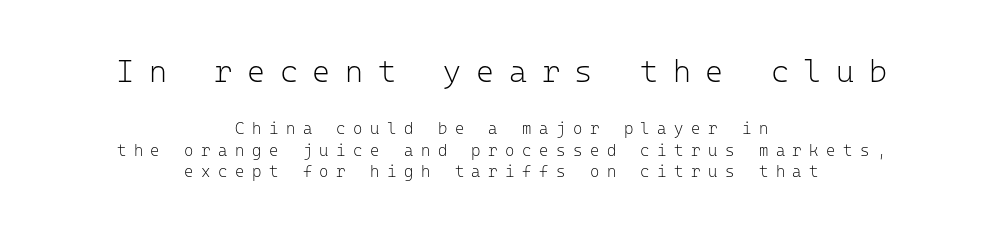
The image shows 31 px light sans-serif type, upright, monospaced; set centered, normal line spacing (1.34x), unusually wide letter spacing (+0.47 em), not underlined; the first (top) block is 1.94x larger; low stroke contrast and a medium x-height.
